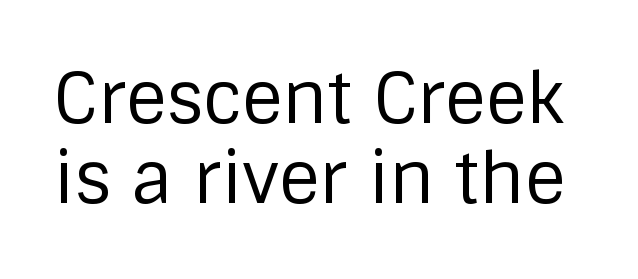
Q: Is the text bold? A: No.
Q: Is the text italic (slanted)? A: No, it is upright.
Q: Is the typeface a serif or a sans-serif typeface? A: Sans-serif.
Q: Is the text underlined? A: No.
Q: Is the spacing between letters normal or unusually wide? A: Normal.
Q: Is the spacing between lines tight, normal or loose? A: Tight.
Q: Width (condensed, normal, or wide)? A: Normal.
Q: Stroke contrast? A: Low.
Q: x-height? A: Large.
Q: Monospaced? A: No.
